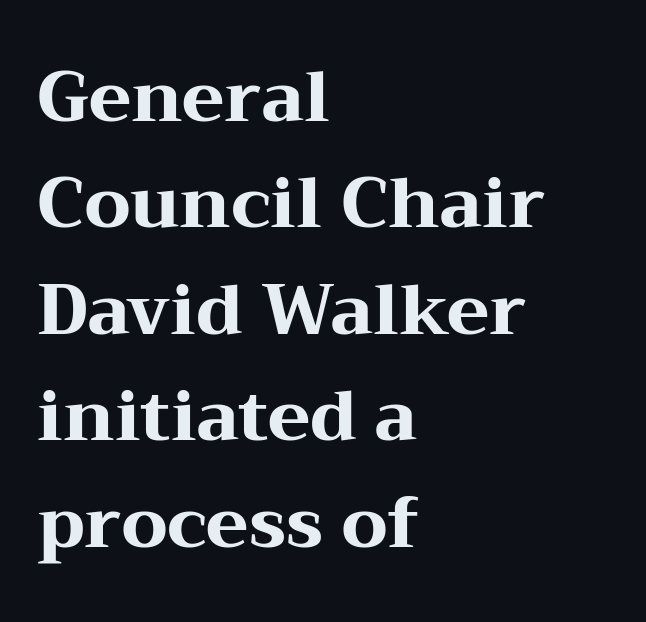
{"serif": "yes", "italic": "no", "bold": "yes", "weight": "heavy", "width": "wide", "stroke_contrast": "medium", "x_height": "medium", "monospaced": "no", "underline": "no", "align": "left", "line_spacing": "normal", "line_spacing_ratio": 1.52, "letter_spacing": "normal", "letter_spacing_em": 0.0, "glyph_px": 70}
